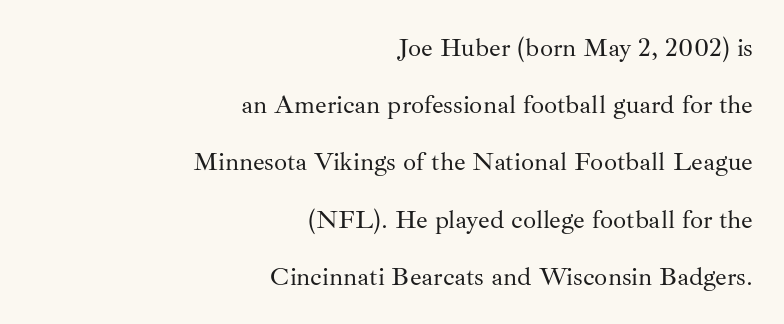
Q: Is the text bold? A: No.
Q: Is the text italic (slanted)? A: No, it is upright.
Q: Is the text underlined? A: No.
Q: How is the paragraph aligned? A: Right-aligned.
Q: Is the spacing between letters normal or unusually wide? A: Normal.
Q: Is the spacing between lines tight, normal or loose? A: Loose.
